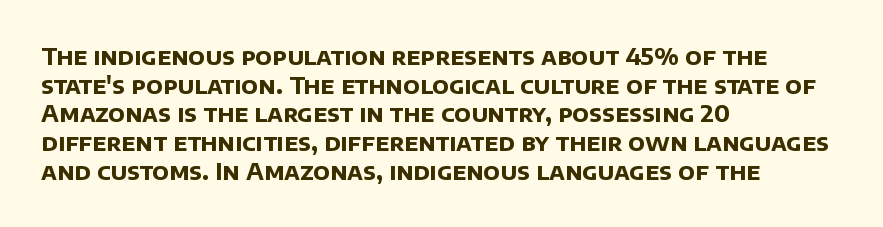
The image shows 23 px bold type; set left-aligned, normal line spacing (1.25x), normal letter spacing, not underlined.
